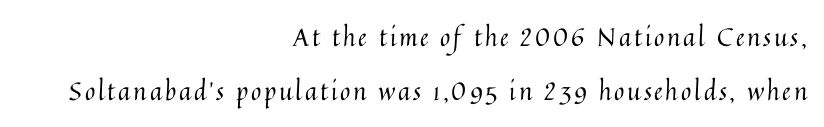
The image shows 25 px text type; set right-aligned, loose line spacing (2.15x), not underlined.
